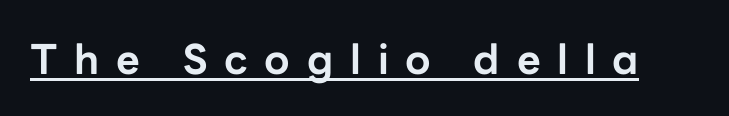
Q: Is the text bold? A: Yes.
Q: Is the text italic (slanted)? A: No, it is upright.
Q: Is the typeface a serif or a sans-serif typeface? A: Sans-serif.
Q: Is the text underlined? A: Yes.
Q: Is the spacing between letters normal or unusually wide? A: Unusually wide.
Q: Width (condensed, normal, or wide)? A: Normal.
Q: Stroke contrast? A: Low.
Q: x-height? A: Medium.
Q: Monospaced? A: No.
